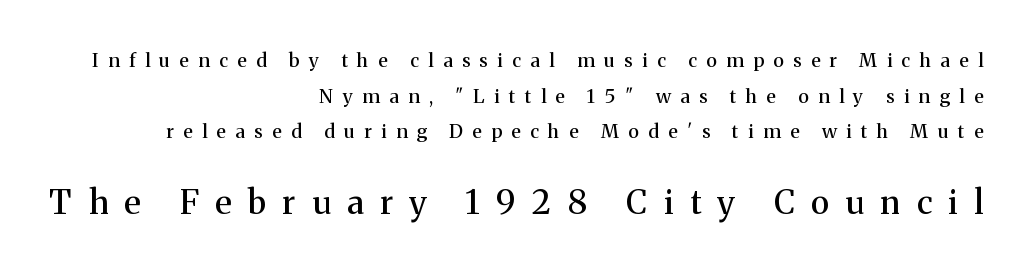
{"serif": "yes", "italic": "no", "width": "normal", "stroke_contrast": "medium", "x_height": "medium", "monospaced": "no", "underline": "no", "align": "right", "line_spacing_ratio": 1.87, "letter_spacing": "wide", "letter_spacing_em": 0.5, "larger_block": "second", "size_ratio": 1.74, "glyph_px": 33}
